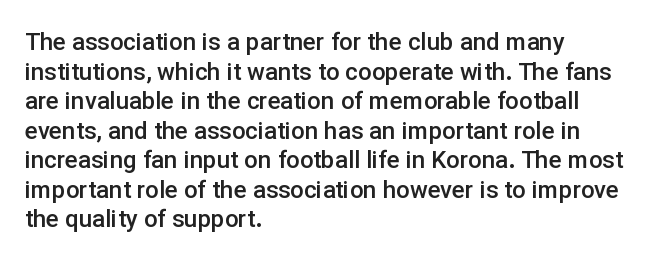
A bare baseline throughout the passage. Compared with a centered layout, this one pins lines to the left instead. This is moderately heavy type, rendered in semibold. The letters sit at their default tracking, neither squeezed nor spread. This sample uses an upright cut, with every glyph sitting square on the baseline.
